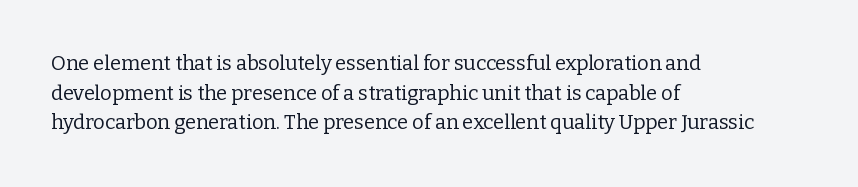
Q: Is the text bold? A: No.
Q: Is the text italic (slanted)? A: No, it is upright.
Q: Is the text underlined? A: No.
Q: How is the paragraph aligned? A: Left-aligned.
Q: Is the spacing between letters normal or unusually wide? A: Normal.
Q: Is the spacing between lines tight, normal or loose? A: Normal.
